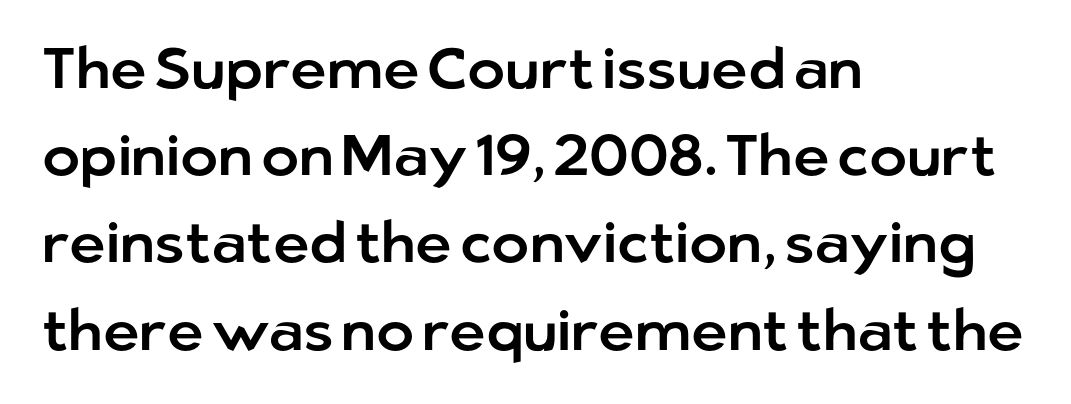
Q: Is the text italic (slanted)? A: No, it is upright.
Q: Is the typeface a serif or a sans-serif typeface? A: Sans-serif.
Q: Is the text underlined? A: No.
Q: How is the paragraph aligned? A: Left-aligned.
Q: Is the spacing between letters normal or unusually wide? A: Normal.
Q: Is the spacing between lines tight, normal or loose? A: Normal.
Q: Width (condensed, normal, or wide)? A: Normal.
Q: Stroke contrast? A: Low.
Q: x-height? A: Medium.
Q: Monospaced? A: No.
